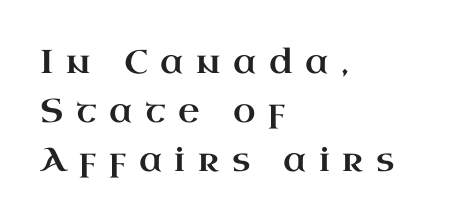
The passage shown stacks its lines at a standard gap. Here the designer chose a conventional face with non-uniform glyph widths. This sample uses an upright cut, with every glyph sitting square on the baseline. Is the block centered? No — it sits flush against the left margin.
